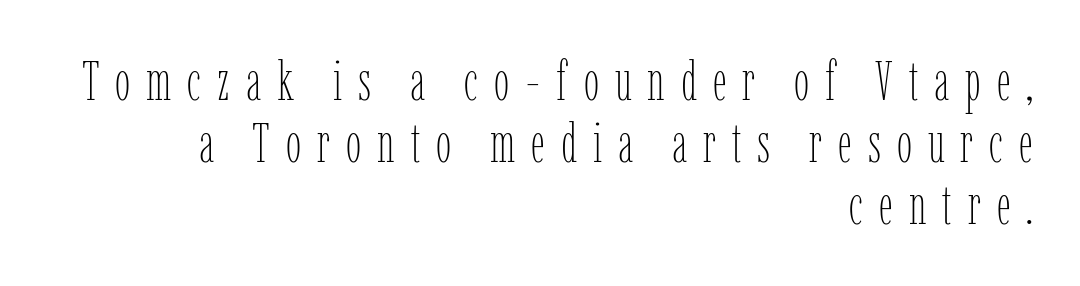
{"italic": "no", "bold": "no", "weight": "thin", "width": "condensed", "stroke_contrast": "low", "x_height": "medium", "monospaced": "no", "underline": "no", "align": "right", "line_spacing": "tight", "line_spacing_ratio": 1.13, "letter_spacing": "wide", "letter_spacing_em": 0.29, "glyph_px": 55}
